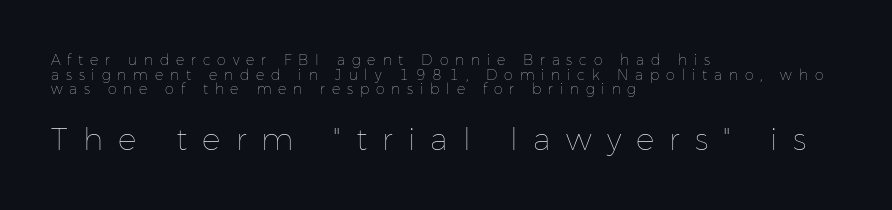
The image shows 31 px thin type, upright; set left-aligned, tight line spacing (1.04x), unusually wide letter spacing (+0.49 em), not underlined; the second (bottom) block is 2.21x larger; low stroke contrast and a medium x-height.
